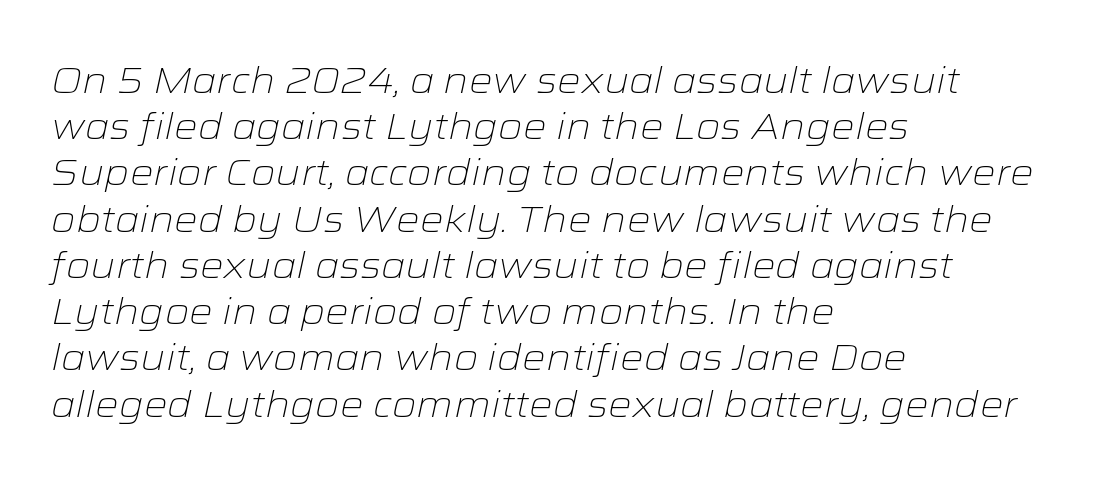
The designer left line spacing at the default. Caption: multi-line text, flush left, ragged right. Words float on clear page, feet unadorned. Varying glyph widths throughout — classic text-font behaviour.
